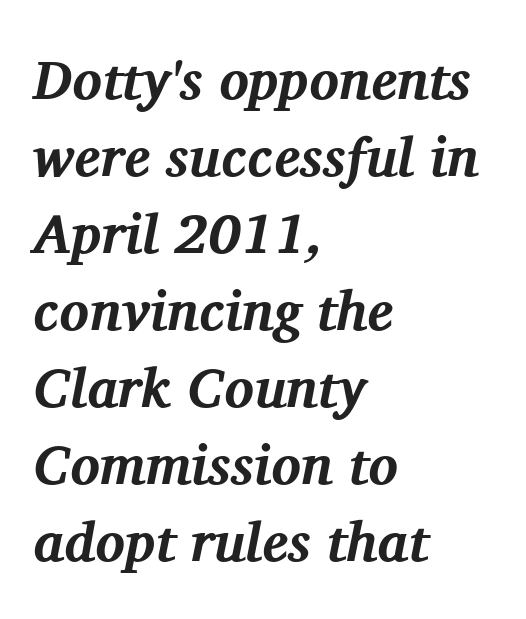
Q: Is the text bold? A: Yes.
Q: Is the text italic (slanted)? A: Yes, it leans right by about 11 degrees.
Q: Is the typeface a serif or a sans-serif typeface? A: Serif.
Q: Is the text underlined? A: No.
Q: How is the paragraph aligned? A: Left-aligned.
Q: Is the spacing between letters normal or unusually wide? A: Normal.
Q: Is the spacing between lines tight, normal or loose? A: Normal.
Q: Width (condensed, normal, or wide)? A: Normal.
Q: Stroke contrast? A: Medium.
Q: x-height? A: Medium.
Q: Monospaced? A: No.
